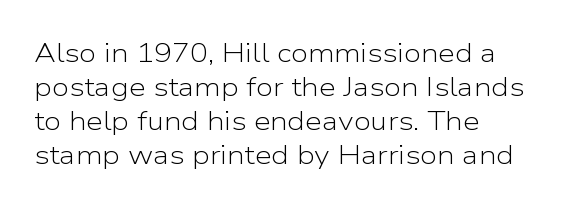
Q: Is the text bold? A: No.
Q: Is the text italic (slanted)? A: No, it is upright.
Q: Is the text underlined? A: No.
Q: How is the paragraph aligned? A: Left-aligned.
Q: Is the spacing between letters normal or unusually wide? A: Normal.
Q: Is the spacing between lines tight, normal or loose? A: Normal.
